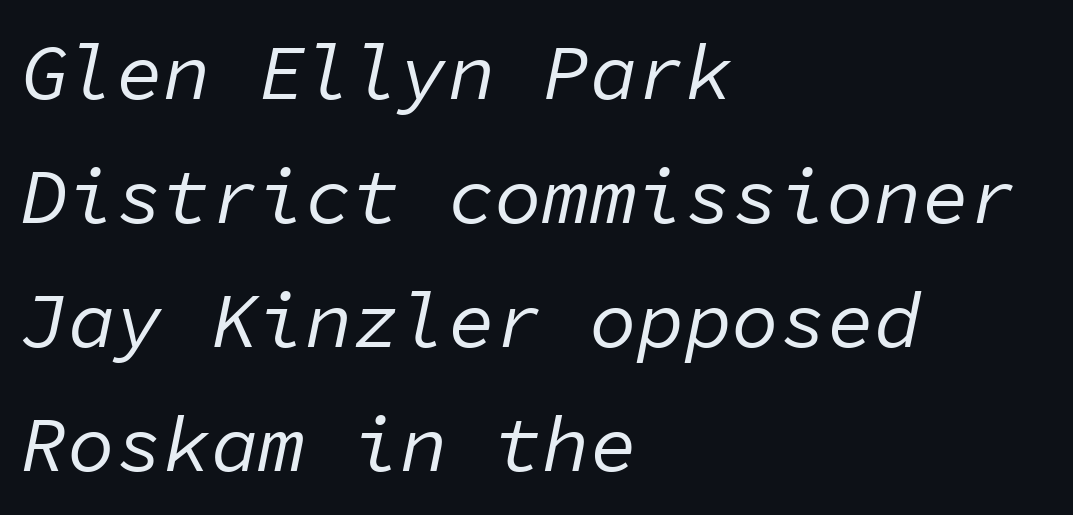
{"italic": "yes", "lean": "right", "slant_degrees": 11, "bold": "no", "weight": "regular", "width": "normal", "stroke_contrast": "low", "x_height": "medium", "monospaced": "yes", "underline": "no", "align": "left", "line_spacing": "normal", "line_spacing_ratio": 1.57, "letter_spacing": "normal", "letter_spacing_em": 0.0, "glyph_px": 79}
